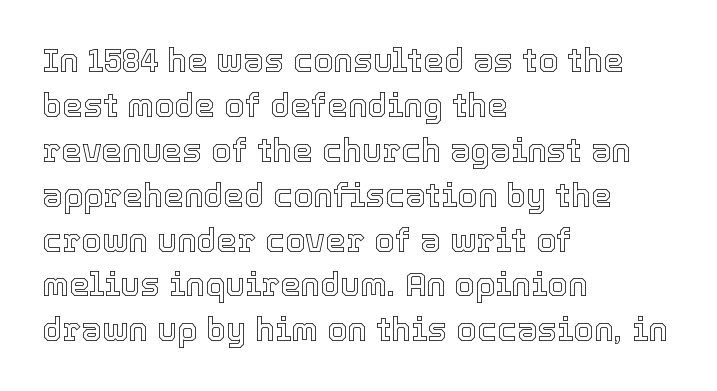
The image shows 33 px text type, upright; set left-aligned, normal line spacing (1.36x), normal letter spacing, not underlined; a medium x-height.
